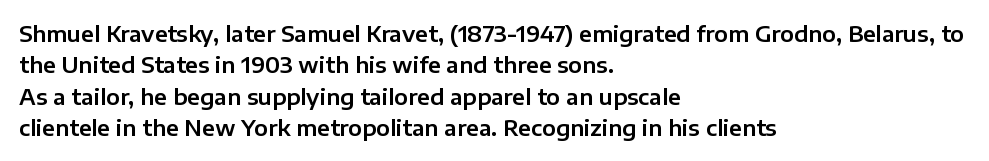
Quick note: underline off. Interline gaps are of average width in this sample. Notice how the stems are strictly vertical — no italics here. How are the letters spaced? Ordinarily, with no added tracking. The lines are quadded left.
